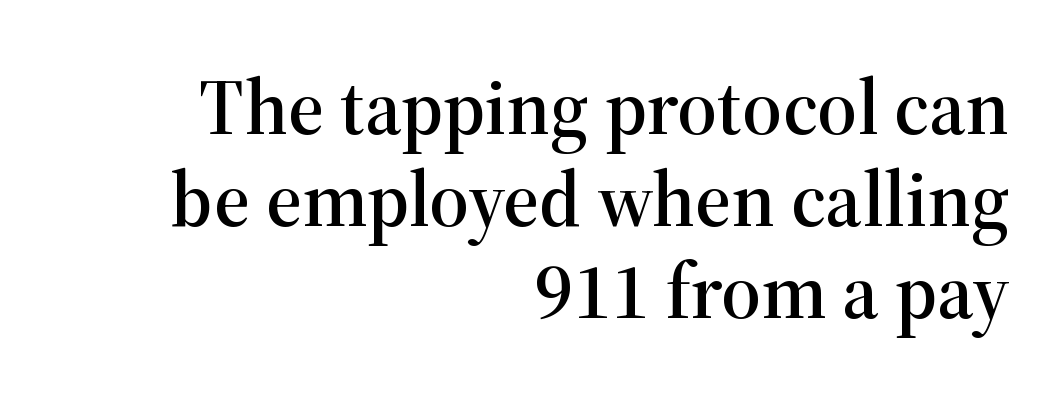
Q: Is the text italic (slanted)? A: No, it is upright.
Q: Is the typeface a serif or a sans-serif typeface? A: Serif.
Q: Is the text underlined? A: No.
Q: How is the paragraph aligned? A: Right-aligned.
Q: Is the spacing between letters normal or unusually wide? A: Normal.
Q: Width (condensed, normal, or wide)? A: Normal.
Q: Stroke contrast? A: High.
Q: x-height? A: Medium.
Q: Monospaced? A: No.
